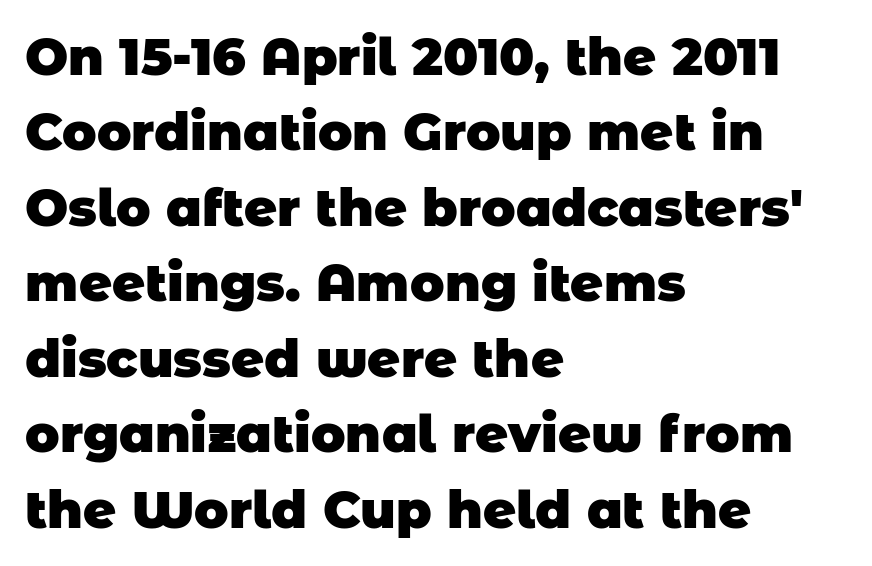
{"serif": "no", "bold": "yes", "weight": "heavy", "width": "normal", "stroke_contrast": "low", "x_height": "large", "monospaced": "no", "underline": "no", "align": "left", "line_spacing": "normal", "line_spacing_ratio": 1.48, "letter_spacing": "normal", "letter_spacing_em": 0.0, "glyph_px": 51}
